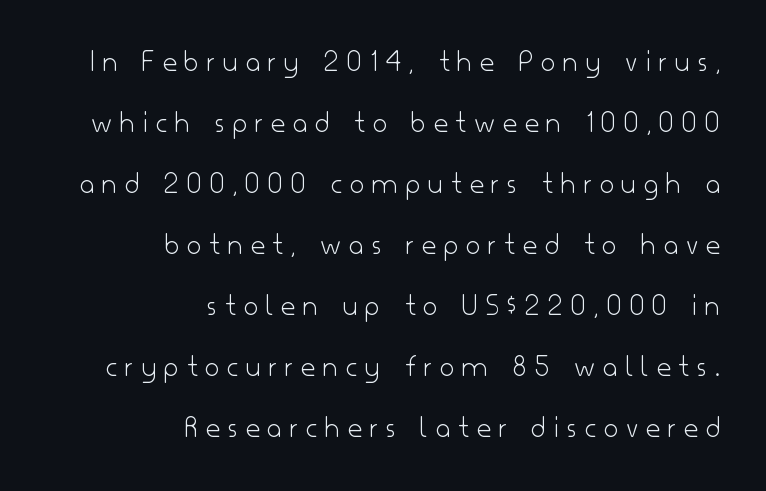
The image shows 31 px light sans-serif type, upright; set right-aligned, loose line spacing (1.97x), unusually wide letter spacing (+0.26 em), not underlined; low stroke contrast and a small x-height.
